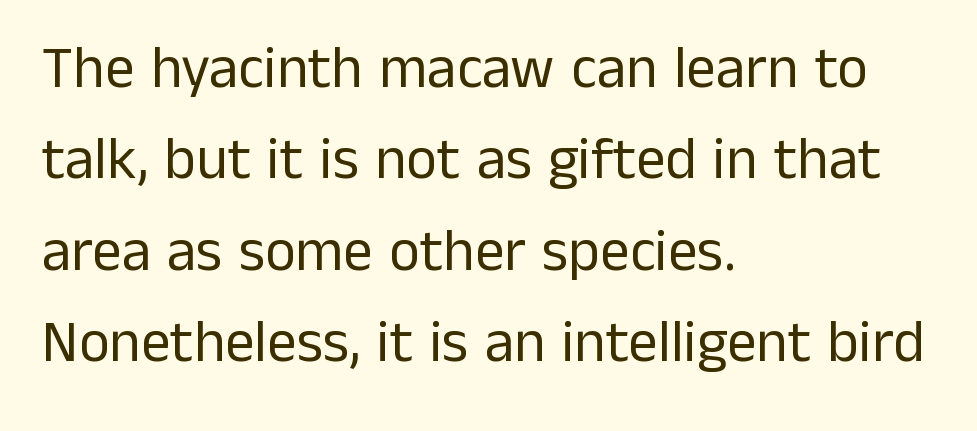
The image shows 59 px regular-weight sans-serif type, upright; set left-aligned, normal line spacing (1.55x), normal letter spacing, not underlined; low stroke contrast and a medium x-height.
